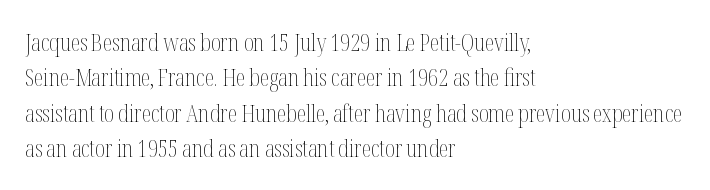
Q: Is the text bold? A: No.
Q: Is the text italic (slanted)? A: No, it is upright.
Q: Is the text underlined? A: No.
Q: How is the paragraph aligned? A: Left-aligned.
Q: Is the spacing between letters normal or unusually wide? A: Normal.
Q: Is the spacing between lines tight, normal or loose? A: Normal.
